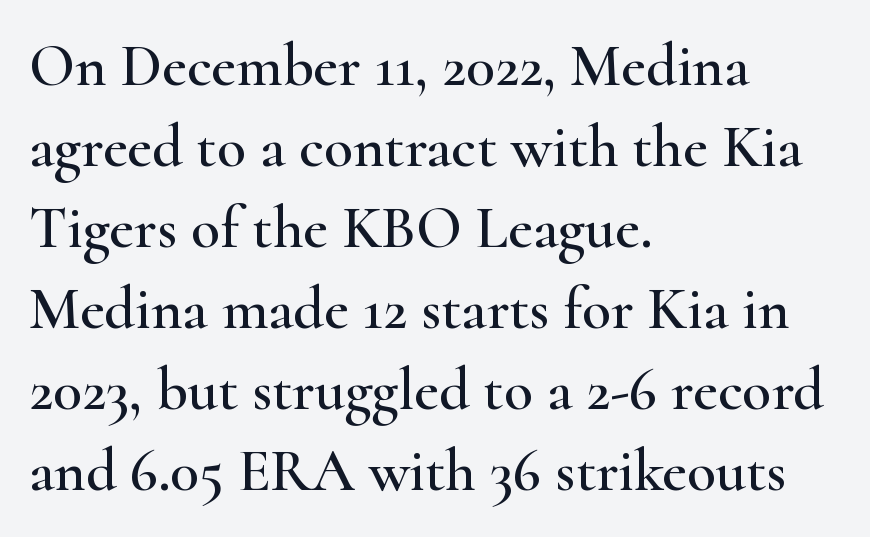
Q: Is the text italic (slanted)? A: No, it is upright.
Q: Is the typeface a serif or a sans-serif typeface? A: Serif.
Q: Is the text underlined? A: No.
Q: How is the paragraph aligned? A: Left-aligned.
Q: Is the spacing between letters normal or unusually wide? A: Normal.
Q: Is the spacing between lines tight, normal or loose? A: Normal.
Q: Width (condensed, normal, or wide)? A: Wide.
Q: Stroke contrast? A: High.
Q: x-height? A: Small.
Q: Monospaced? A: No.
